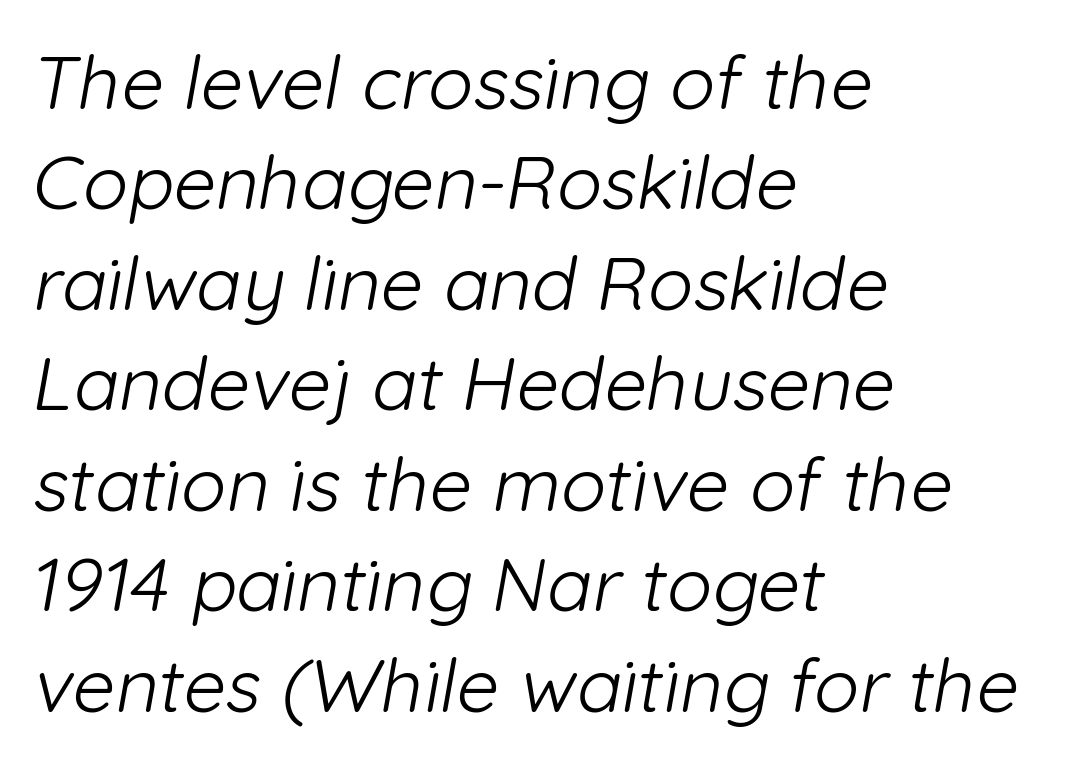
Each line starts at the same left margin while the right side varies. Do the characters align in a grid? No, the font is proportional. The tracking reads as untouched default to a designer's eye. Quick note: interline space is typical. The letterforms sit at book weight or below.
